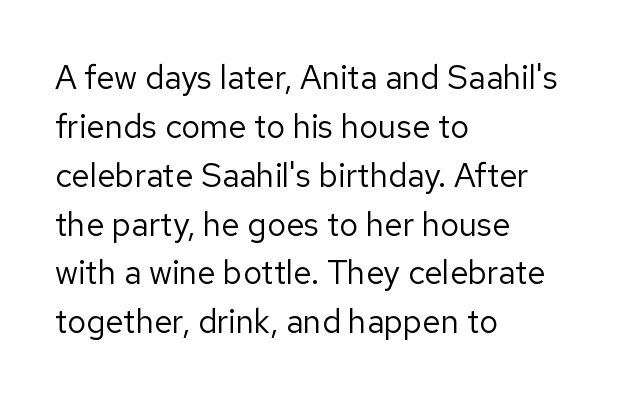
Observe the absence of serifs on each vertical stroke in this sample. Think of a printed novel: that variable character pitch is what you see here. The lines are quadded left. Here the glyphs are tracked normally, forming tight word shapes. Caption: face not bold, strokes unweighted.
